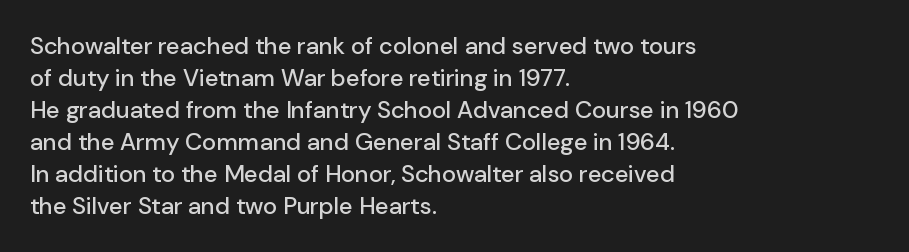
Q: Is the text italic (slanted)? A: No, it is upright.
Q: Is the text underlined? A: No.
Q: How is the paragraph aligned? A: Left-aligned.
Q: Is the spacing between letters normal or unusually wide? A: Normal.
Q: Is the spacing between lines tight, normal or loose? A: Normal.
